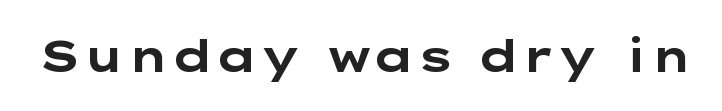
Q: Is the text bold? A: Yes.
Q: Is the text italic (slanted)? A: No, it is upright.
Q: Is the typeface a serif or a sans-serif typeface? A: Sans-serif.
Q: Is the text underlined? A: No.
Q: Is the spacing between letters normal or unusually wide? A: Normal.
Q: Width (condensed, normal, or wide)? A: Wide.
Q: Stroke contrast? A: Low.
Q: x-height? A: Medium.
